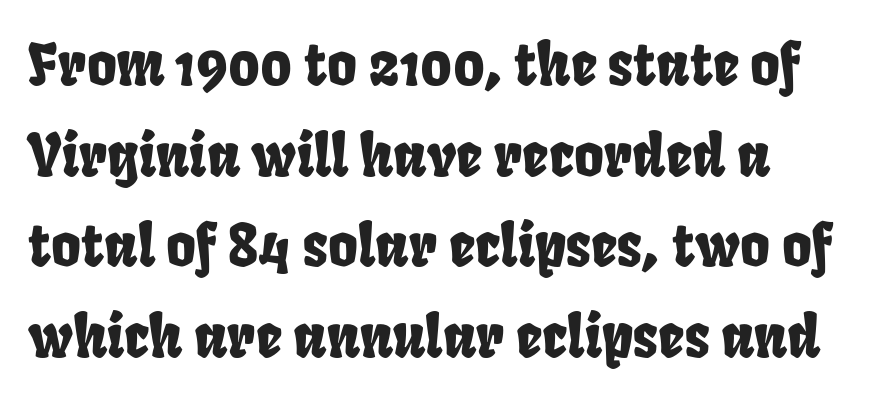
{"serif": "no", "width": "condensed", "stroke_contrast": "low", "x_height": "large", "monospaced": "no", "underline": "no", "align": "left", "line_spacing": "normal", "line_spacing_ratio": 1.59, "letter_spacing": "normal", "letter_spacing_em": 0.0, "glyph_px": 57}
